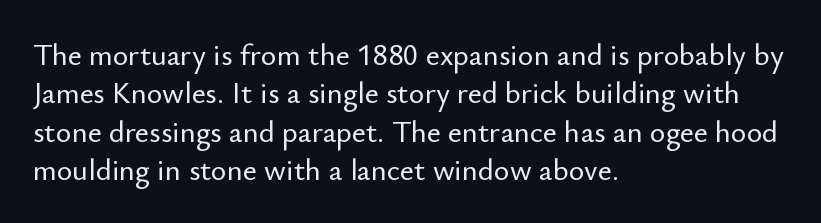
Letters rest on an invisible, unmarked baseline. The type is set solid horizontally, with unmodified tracking. Regarding serifs, this sample does without them. These lines are set flush left with a ragged right edge. Interline gaps are of average width in this sample.
